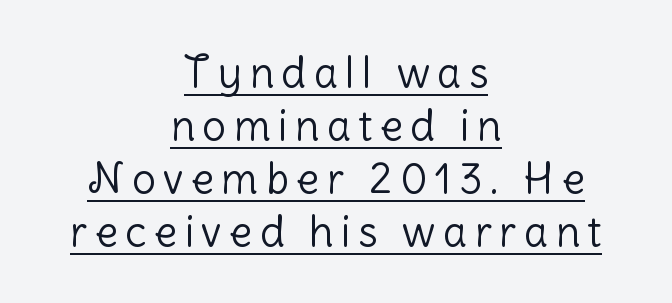
{"serif": "no", "italic": "no", "bold": "no", "weight": "light", "width": "normal", "stroke_contrast": "low", "x_height": "medium", "monospaced": "no", "underline": "yes", "align": "center", "line_spacing": "normal", "line_spacing_ratio": 1.26, "glyph_px": 42}
